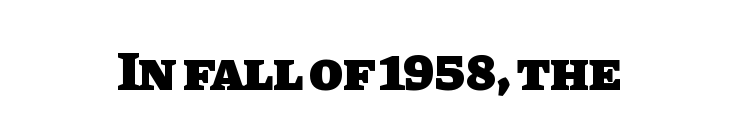
{"serif": "no", "bold": "yes", "weight": "heavy", "width": "normal", "stroke_contrast": "low", "x_height": "large", "monospaced": "no", "underline": "no", "align": "center", "letter_spacing": "normal", "letter_spacing_em": 0.0, "glyph_px": 55}
